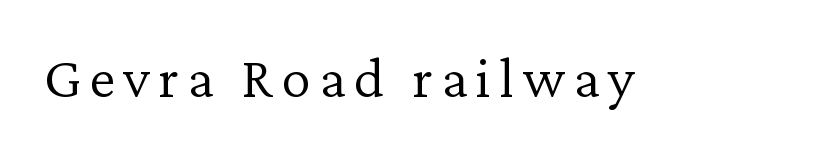
Spacing verdict: proportional, widths tailored to each character. These lines were composed using upright roman letters. Unmarked baselines from the first word to the last. The glyphs in this specimen are seriffed. This is not heavy type; no bold has been used.
